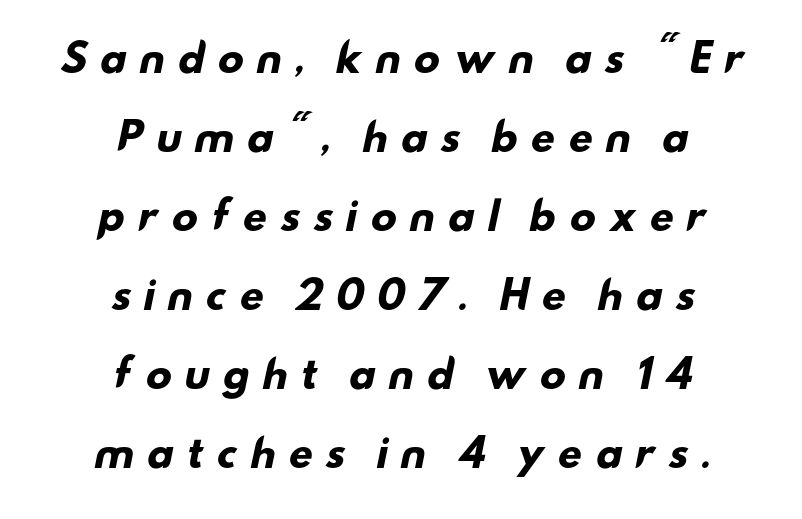
{"serif": "no", "bold": "yes", "weight": "heavy", "width": "wide", "stroke_contrast": "low", "x_height": "small", "monospaced": "no", "underline": "no", "align": "center", "line_spacing": "loose", "line_spacing_ratio": 2.08, "letter_spacing": "wide", "letter_spacing_em": 0.31, "glyph_px": 38}
